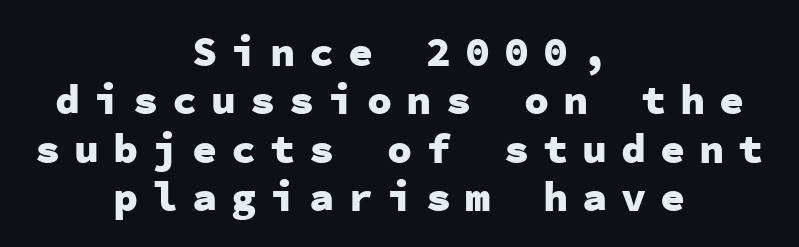
Monospaced: the letters line up in strict vertical columns. Weight: bold. Designer's note — italics off, roman on. The face used here is a sans, in the tradition of grotesques and geometrics. Vertical spacing — tight.
